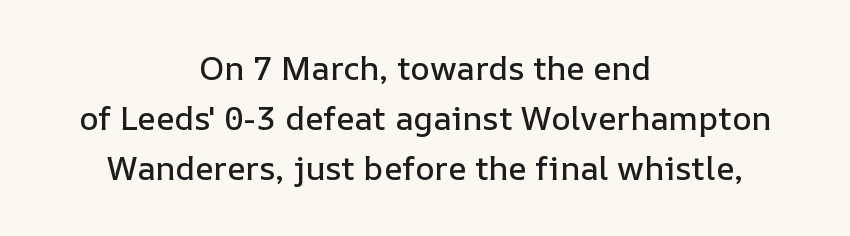
The paragraph shown floats in the horizontal middle. How would I describe the line gaps? Plain and ordinary. A typesetter would mark this as roman, not italic. Between one letter and the next there's only the usual sliver of space. Here the designer chose a conventional face with non-uniform glyph widths. Check under the words: just untouched page.
